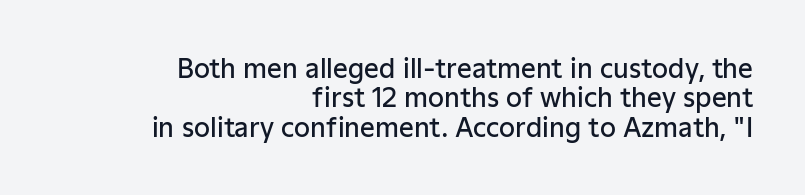
The image shows 26 px text type, upright; set right-aligned, tight line spacing (1.13x), normal letter spacing, not underlined.
